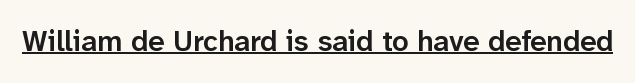
The letters stand straight up with perfectly vertical stems. The words here are underlined. Students, this is semibold: more ink than regular, less than bold. Tracking value appears to be zero — textbook default spacing. The rendering shows plain stroke endings on the letterforms — a sans-serif design.
